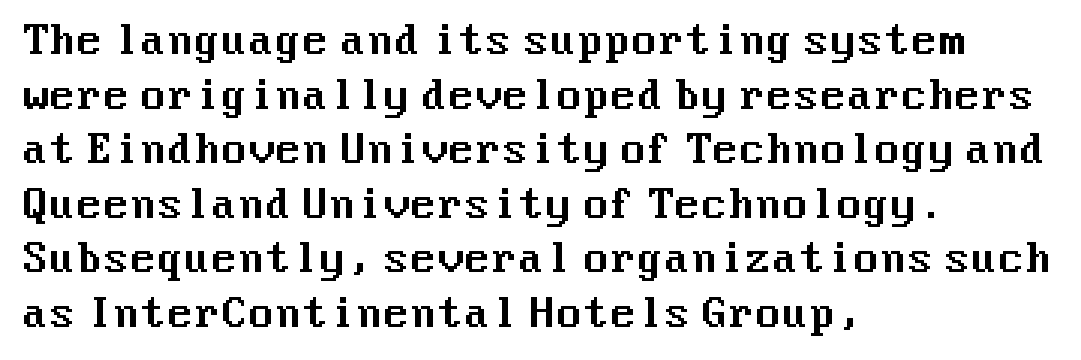
The image shows 39 px sans-serif type, upright; set left-aligned, normal line spacing (1.4x), normal letter spacing, not underlined; medium stroke contrast and a medium x-height.
